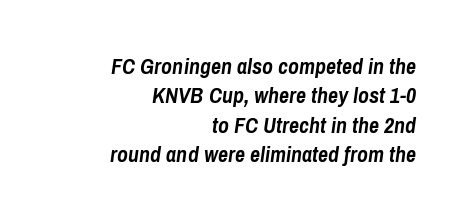
The image shows 22 px bold type, italic (leaning right); set right-aligned, normal line spacing (1.33x), normal letter spacing, not underlined.
